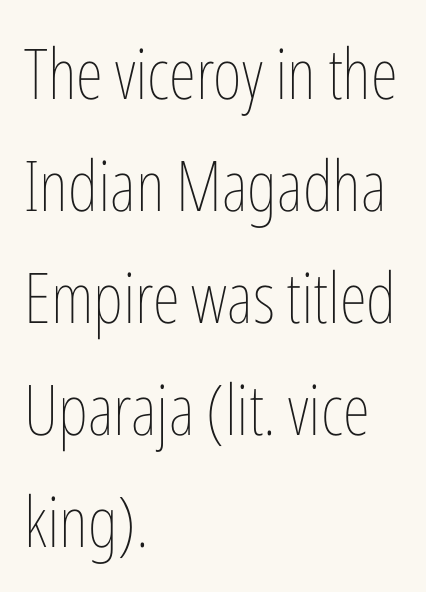
{"italic": "no", "bold": "no", "weight": "thin", "width": "condensed", "stroke_contrast": "low", "x_height": "medium", "monospaced": "no", "underline": "no", "align": "left", "line_spacing": "normal", "line_spacing_ratio": 1.6, "letter_spacing": "normal", "letter_spacing_em": 0.0, "glyph_px": 70}
